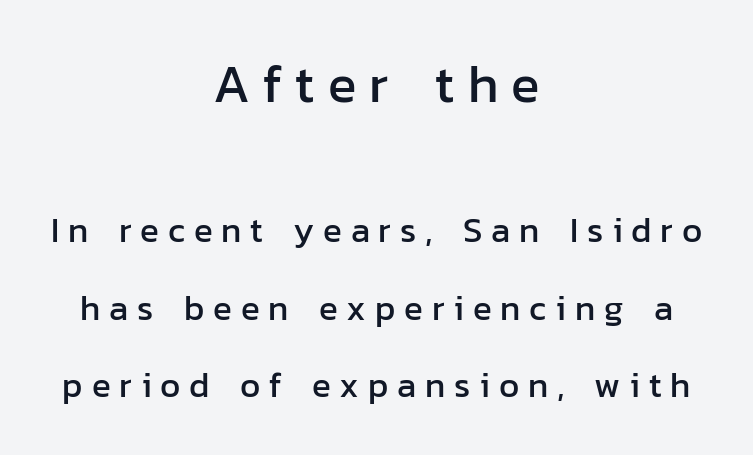
{"serif": "no", "italic": "no", "width": "normal", "stroke_contrast": "low", "x_height": "medium", "monospaced": "no", "underline": "no", "align": "center", "line_spacing": "loose", "line_spacing_ratio": 2.22, "letter_spacing": "wide", "letter_spacing_em": 0.25, "larger_block": "first", "size_ratio": 1.51, "glyph_px": 53}
